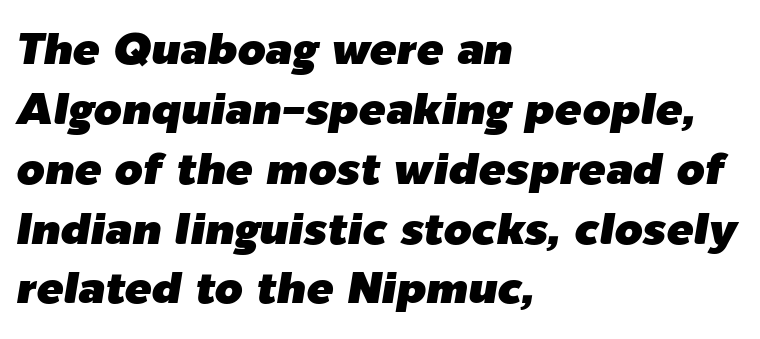
Evenly set lines give the paragraph a standard silhouette. Notice how the passage keeps a crisp vertical edge on the left only. Unmarked baselines from the first word to the last. Slant detected: the letters are inclined. The face used here is proportionally spaced, like ordinary book or web type.
